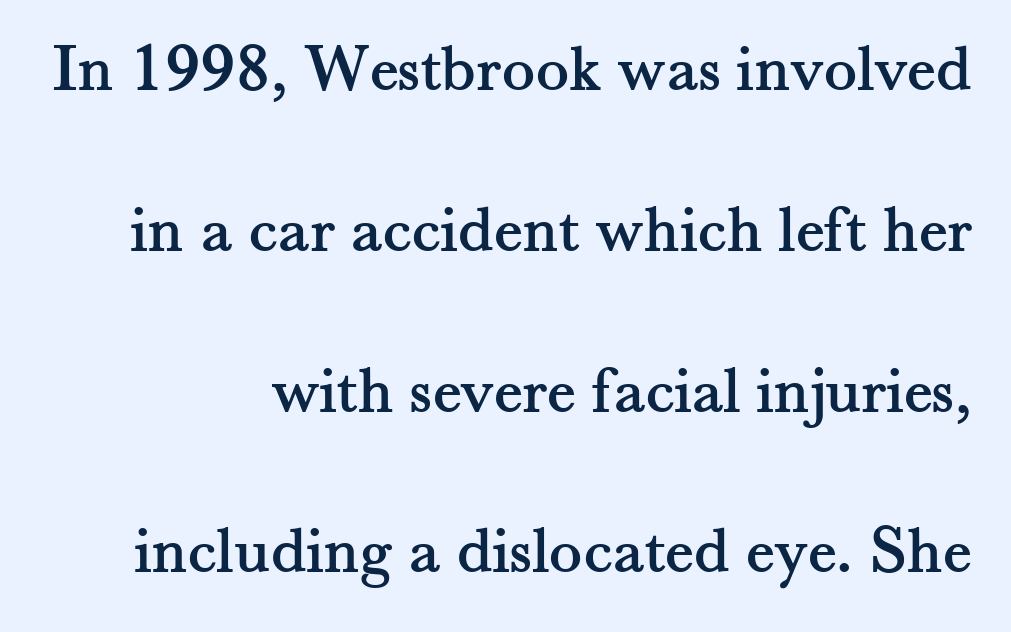
{"serif": "yes", "italic": "no", "width": "normal", "stroke_contrast": "medium", "x_height": "small", "monospaced": "no", "underline": "no", "align": "right", "line_spacing": "loose", "line_spacing_ratio": 2.33, "letter_spacing": "normal", "letter_spacing_em": 0.0, "glyph_px": 69}
